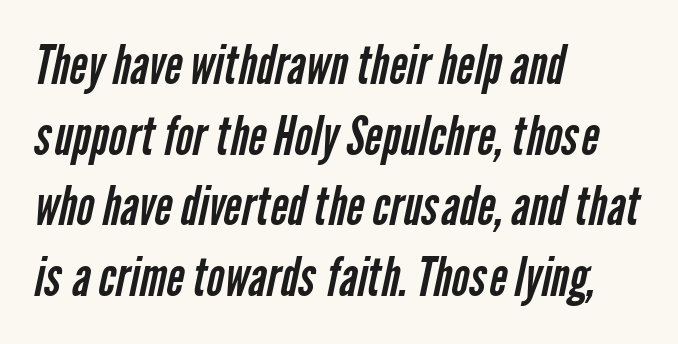
Glyph-to-glyph distance matches everyday printed text. Type style note: lacks serifs. Think standard paragraph weight, or any step lighter than that. The passage shown is typed in a proportional face where columns would drift.
